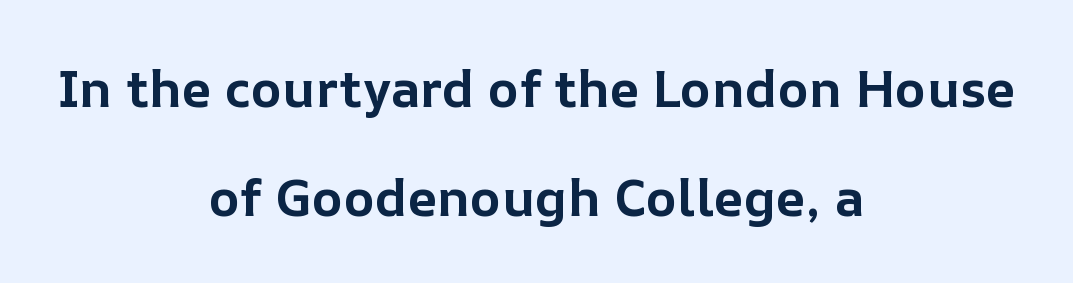
The image shows 52 px bold type, upright; set centered, loose line spacing (2.09x), normal letter spacing, not underlined; low stroke contrast and a medium x-height.
